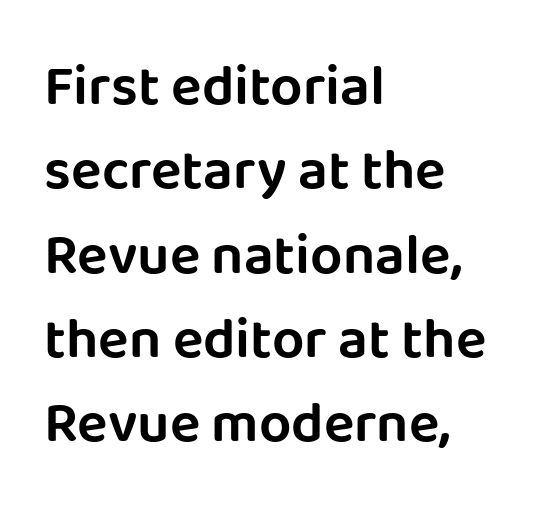
These lines are set flush left with a ragged right edge. The rendering uses a moderate line-height, typical for paragraphs. The face used here is proportionally spaced, like ordinary book or web type. These lines are composed in type without serifs. The letters stand straight up with perfectly vertical stems.
